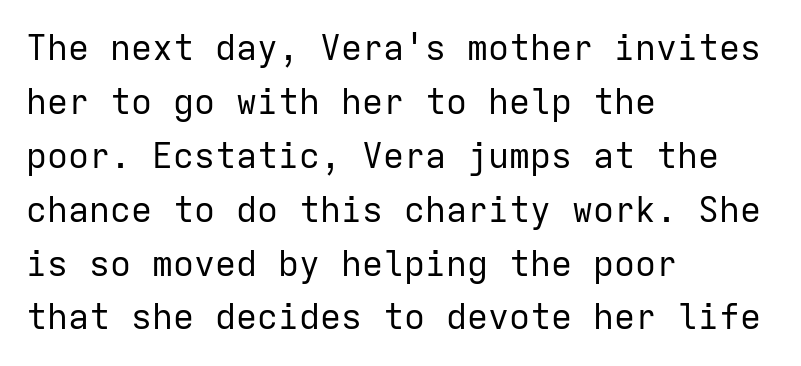
The image shows 35 px regular-weight sans-serif type, upright, monospaced; set left-aligned, normal line spacing (1.54x), normal letter spacing, not underlined; low stroke contrast and a medium x-height.
